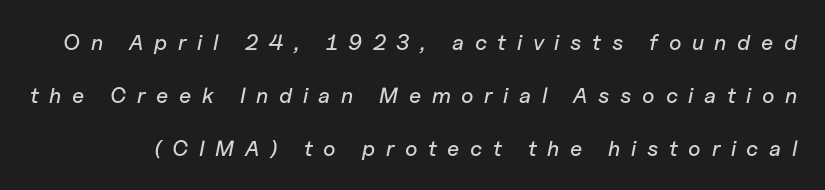
Q: Is the text italic (slanted)? A: Yes, it leans right by about 11 degrees.
Q: Is the text underlined? A: No.
Q: Is the spacing between letters normal or unusually wide? A: Unusually wide.
Q: Is the spacing between lines tight, normal or loose? A: Loose.
